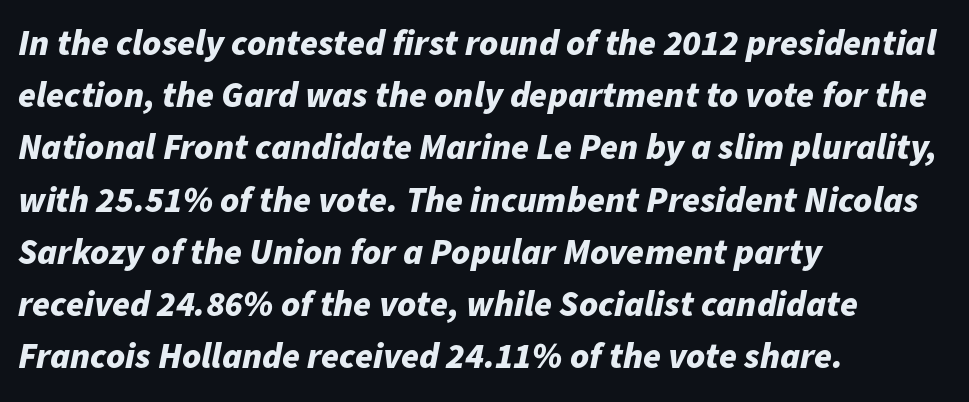
Q: Is the text bold? A: Yes.
Q: Is the text italic (slanted)? A: Yes, it leans right by about 11 degrees.
Q: Is the text underlined? A: No.
Q: How is the paragraph aligned? A: Left-aligned.
Q: Is the spacing between letters normal or unusually wide? A: Normal.
Q: Is the spacing between lines tight, normal or loose? A: Normal.
Q: Width (condensed, normal, or wide)? A: Normal.
Q: Stroke contrast? A: Low.
Q: x-height? A: Medium.
Q: Monospaced? A: No.
